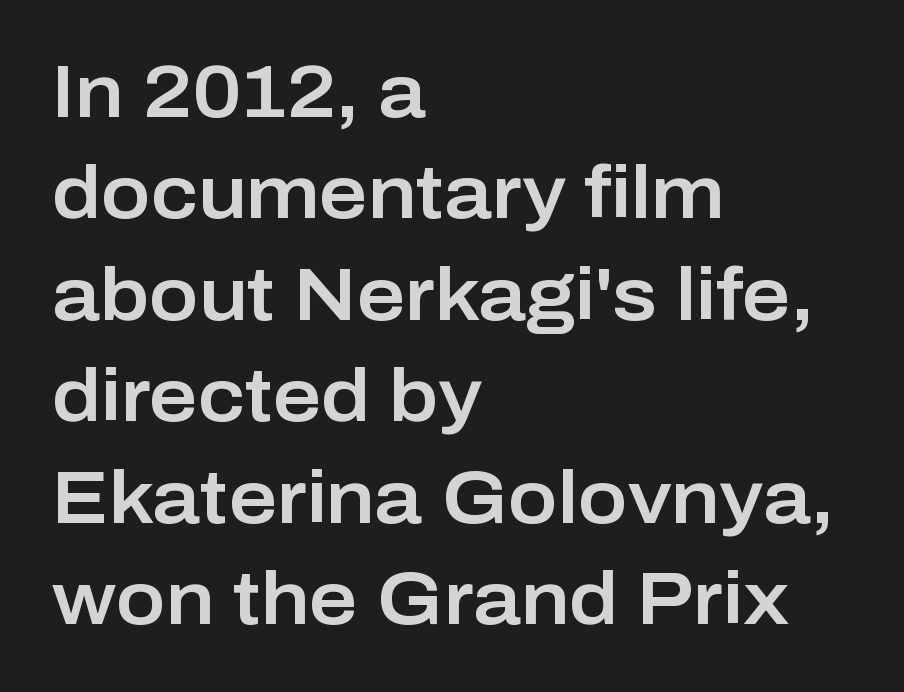
The image shows 74 px sans-serif type, upright; set left-aligned, normal line spacing (1.37x), normal letter spacing, not underlined; low stroke contrast and a medium x-height.
